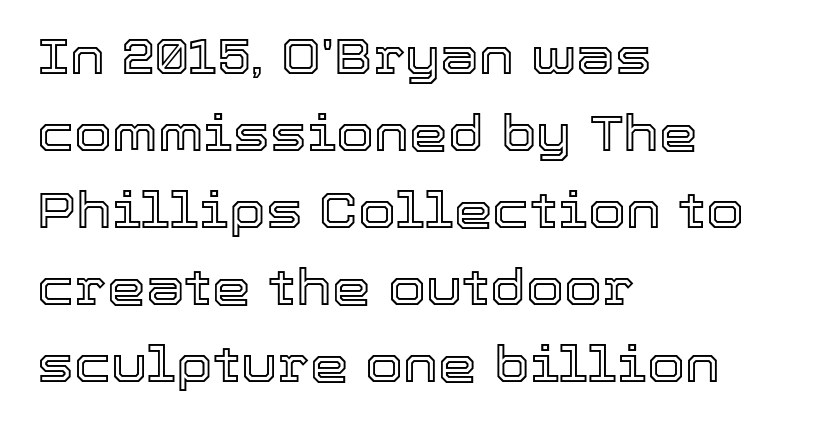
Q: Is the text italic (slanted)? A: No, it is upright.
Q: Is the text underlined? A: No.
Q: How is the paragraph aligned? A: Left-aligned.
Q: Is the spacing between letters normal or unusually wide? A: Normal.
Q: Is the spacing between lines tight, normal or loose? A: Normal.
Q: Width (condensed, normal, or wide)? A: Normal.
Q: x-height? A: Medium.
Q: Monospaced? A: No.
